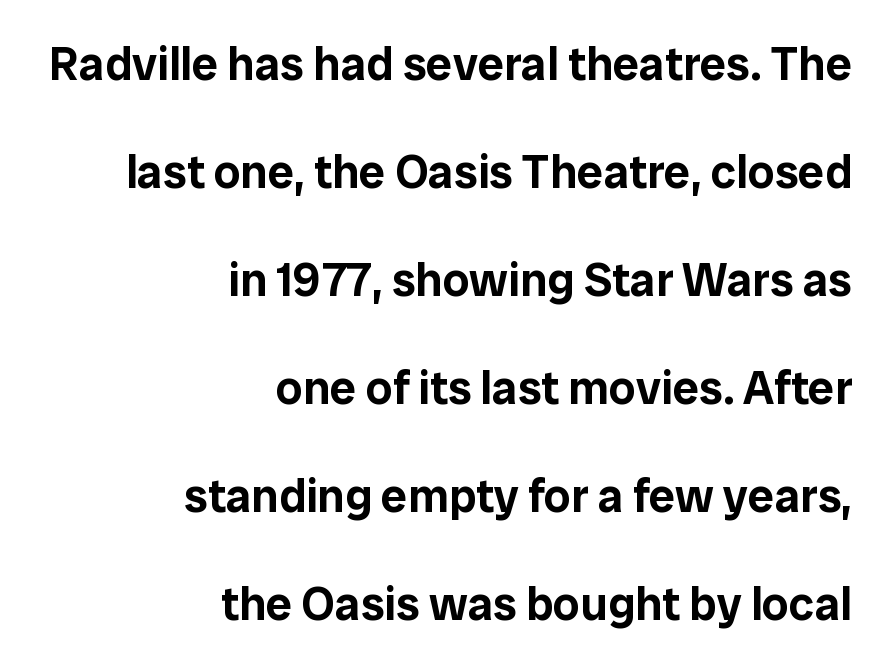
Q: Is the text italic (slanted)? A: No, it is upright.
Q: Is the typeface a serif or a sans-serif typeface? A: Sans-serif.
Q: Is the text underlined? A: No.
Q: How is the paragraph aligned? A: Right-aligned.
Q: Is the spacing between letters normal or unusually wide? A: Normal.
Q: Is the spacing between lines tight, normal or loose? A: Loose.
Q: Width (condensed, normal, or wide)? A: Normal.
Q: Stroke contrast? A: Low.
Q: x-height? A: Medium.
Q: Monospaced? A: No.
